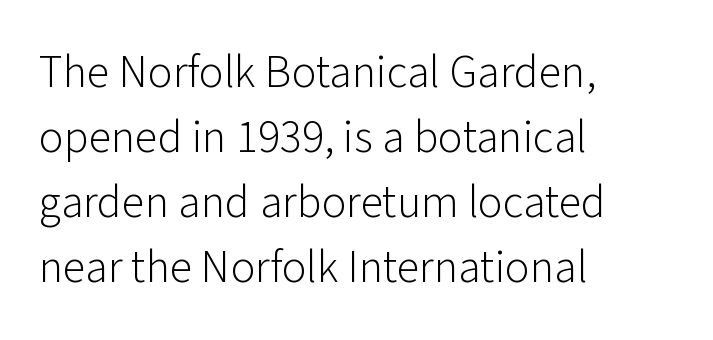
Q: Is the text bold? A: No.
Q: Is the text italic (slanted)? A: No, it is upright.
Q: Is the typeface a serif or a sans-serif typeface? A: Sans-serif.
Q: Is the text underlined? A: No.
Q: How is the paragraph aligned? A: Left-aligned.
Q: Is the spacing between letters normal or unusually wide? A: Normal.
Q: Is the spacing between lines tight, normal or loose? A: Normal.
Q: Width (condensed, normal, or wide)? A: Normal.
Q: Stroke contrast? A: Low.
Q: x-height? A: Medium.
Q: Monospaced? A: No.
